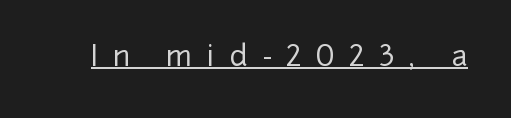
Letter spacing: wide. The specimen includes a rule beneath the text block's lines. The text was rendered using a sans face with plain stroke endings. Posture: upright roman.
